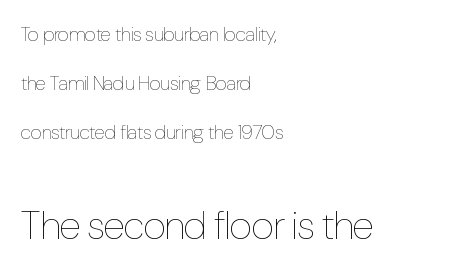
The image shows 40 px thin, condensed type, upright; set left-aligned, loose line spacing (2.44x), normal letter spacing, not underlined; the second (bottom) block is 2.0x larger; low stroke contrast and a medium x-height.
